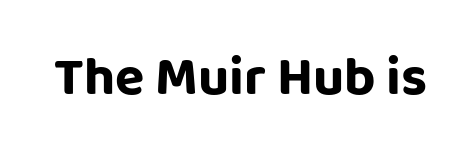
The font family rendered here belongs to the sans-serif group. A full-strength bold gives these letters their thick strokes. The rendering keeps characters at their native spacing. Bare-footed words on every line. Note the varied advance widths — an 'i' is clearly narrower than an 'm'.
